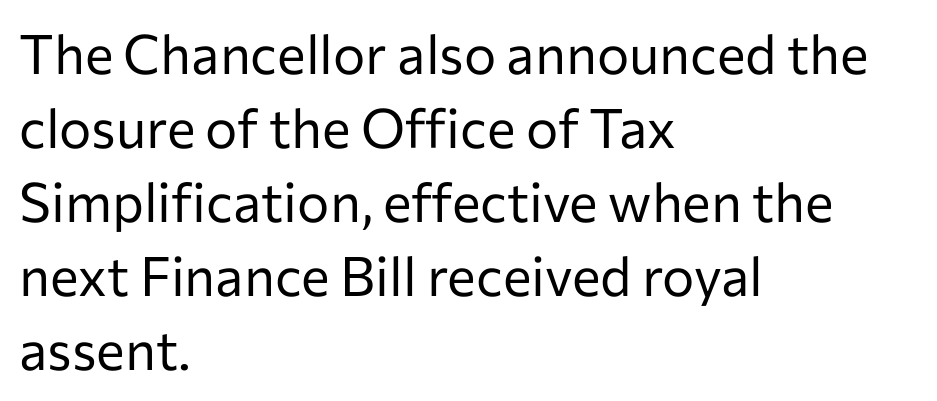
{"serif": "no", "italic": "no", "bold": "no", "weight": "regular", "width": "normal", "stroke_contrast": "low", "x_height": "medium", "monospaced": "no", "underline": "no", "align": "left", "line_spacing": "normal", "line_spacing_ratio": 1.37, "letter_spacing": "normal", "letter_spacing_em": 0.0, "glyph_px": 54}
